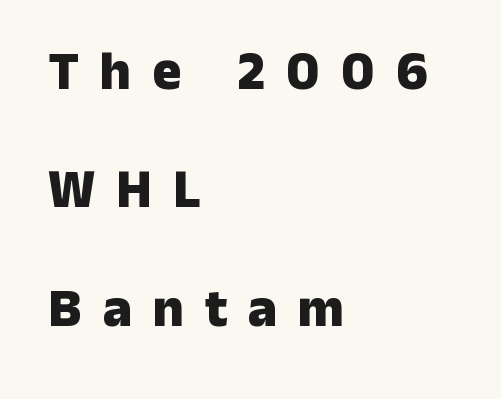
{"serif": "no", "italic": "no", "bold": "yes", "weight": "heavy", "width": "normal", "stroke_contrast": "low", "x_height": "medium", "monospaced": "no", "underline": "no", "align": "left", "line_spacing": "loose", "line_spacing_ratio": 2.19, "letter_spacing": "wide", "letter_spacing_em": 0.39, "glyph_px": 54}
